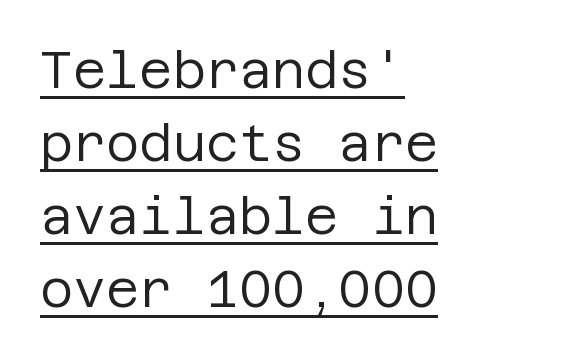
Quick note: underline on. One glance says typical: line gaps are just what's usual. Weight class: somewhere from thin through regular. The setting favours the left margin, as ordinary paragraphs usually do. Is this a sans? Yes — the strokes have no serifs. Every stem runs plumb, perpendicular to the baseline.
